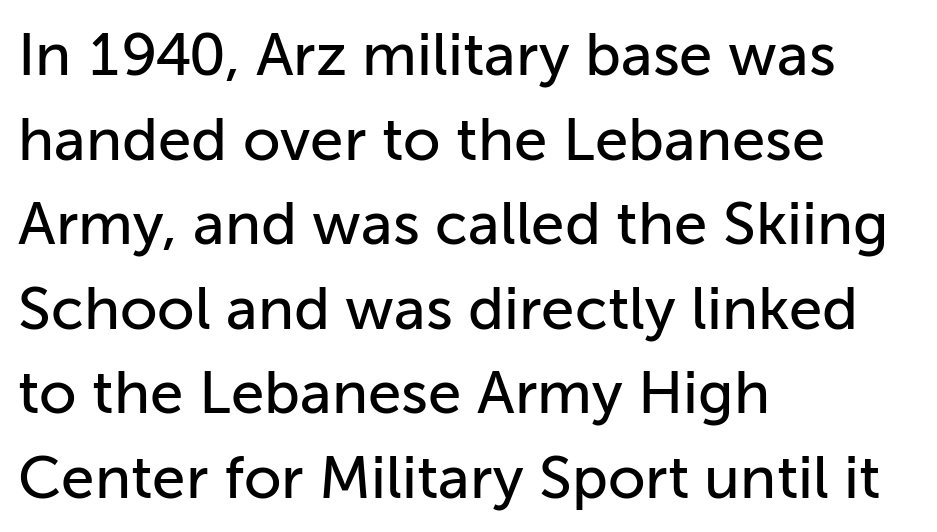
Q: Is the text italic (slanted)? A: No, it is upright.
Q: Is the typeface a serif or a sans-serif typeface? A: Sans-serif.
Q: Is the text underlined? A: No.
Q: How is the paragraph aligned? A: Left-aligned.
Q: Is the spacing between letters normal or unusually wide? A: Normal.
Q: Is the spacing between lines tight, normal or loose? A: Normal.
Q: Width (condensed, normal, or wide)? A: Normal.
Q: Stroke contrast? A: Low.
Q: x-height? A: Medium.
Q: Monospaced? A: No.
